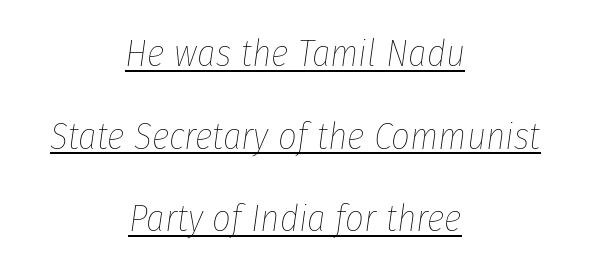
Each stroke keeps to a modest, everyday thickness or less. Compared with ordinary roman type, these characters are visibly tilted. Casual observation: everything's sitting right in the middle. Does extra space separate the letters? No, they use regular spacing. Varying glyph widths throughout — classic text-font behaviour.
